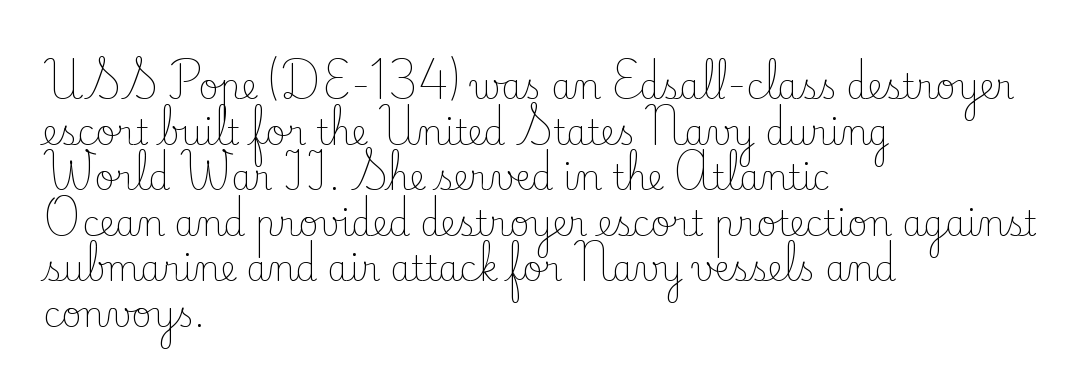
Q: Is the text bold? A: No.
Q: Is the text italic (slanted)? A: No, it is upright.
Q: Is the typeface a serif or a sans-serif typeface? A: Serif.
Q: Is the text underlined? A: No.
Q: How is the paragraph aligned? A: Left-aligned.
Q: Is the spacing between letters normal or unusually wide? A: Normal.
Q: Is the spacing between lines tight, normal or loose? A: Normal.
Q: Width (condensed, normal, or wide)? A: Normal.
Q: Stroke contrast? A: Low.
Q: x-height? A: Small.
Q: Monospaced? A: No.
